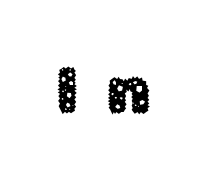
Q: Is the text italic (slanted)? A: No, it is upright.
Q: Is the typeface a serif or a sans-serif typeface? A: Sans-serif.
Q: Is the text underlined? A: No.
Q: Is the spacing between letters normal or unusually wide? A: Unusually wide.
Q: Width (condensed, normal, or wide)? A: Normal.
Q: Stroke contrast? A: Low.
Q: x-height? A: Medium.
Q: Monospaced? A: No.
